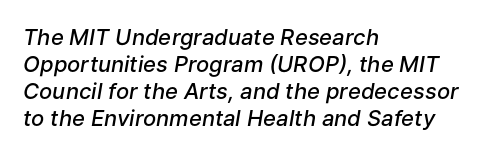
The image shows 22 px text type, italic (leaning right); set left-aligned, line spacing 1.22x, normal letter spacing, not underlined.
